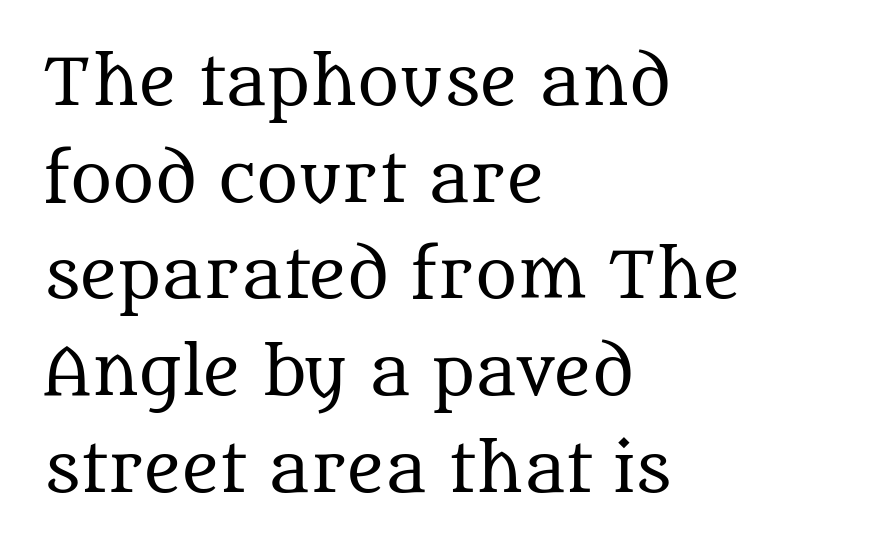
Q: Is the text bold? A: No.
Q: Is the text italic (slanted)? A: No, it is upright.
Q: Is the typeface a serif or a sans-serif typeface? A: Serif.
Q: Is the text underlined? A: No.
Q: How is the paragraph aligned? A: Left-aligned.
Q: Is the spacing between letters normal or unusually wide? A: Normal.
Q: Is the spacing between lines tight, normal or loose? A: Normal.
Q: Width (condensed, normal, or wide)? A: Normal.
Q: Stroke contrast? A: Medium.
Q: x-height? A: Large.
Q: Monospaced? A: No.
